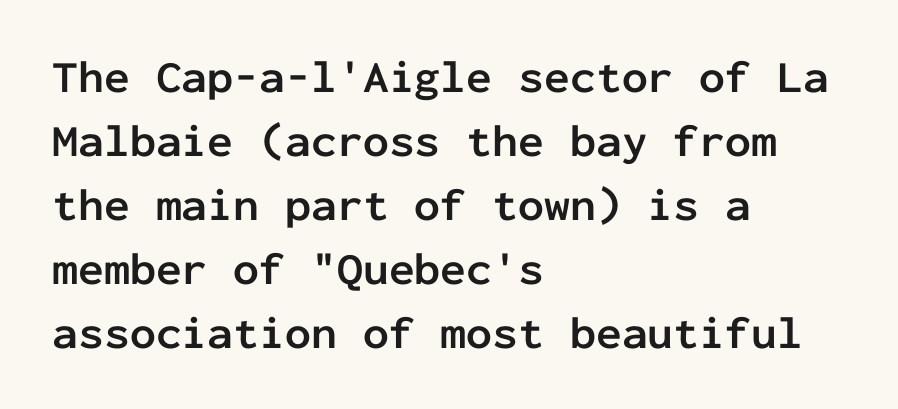
A student would call this left alignment; a typographer would say flush left, rag right. The rendering shows plain stroke endings on the letterforms — a sans-serif design. Type without underlining. Heavy-handed strokes throughout: this text is bold. Summary of vertical rhythm: regular, with standard interline spacing.
